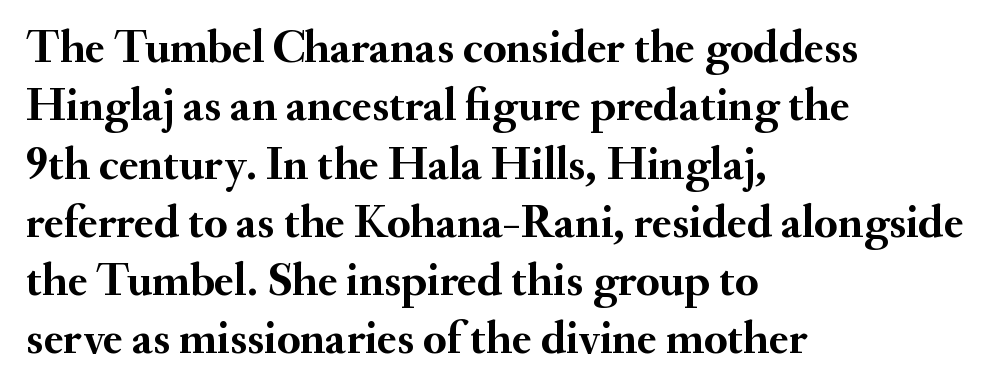
{"serif": "yes", "italic": "no", "bold": "yes", "weight": "semibold", "width": "normal", "stroke_contrast": "medium", "x_height": "small", "monospaced": "no", "underline": "no", "align": "left", "line_spacing_ratio": 1.24, "letter_spacing": "normal", "letter_spacing_em": 0.0, "glyph_px": 47}
